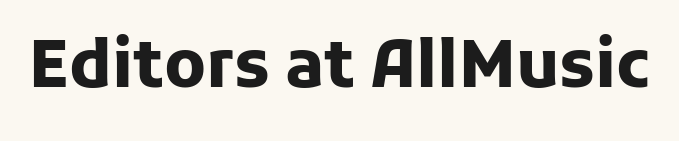
The image shows 65 px heavy sans-serif type, upright; set normal letter spacing, not underlined; low stroke contrast and a medium x-height.
